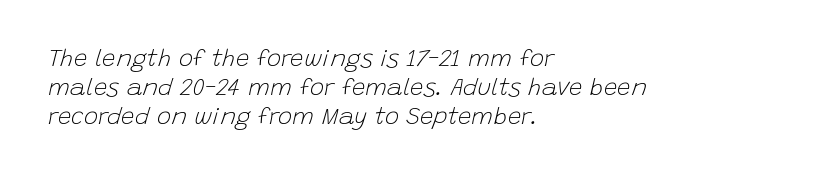
The face used here is rendered with its standard letterfit. The area under the type is left untouched. Observe the lean: these are italic letterforms. A classic flush-left, rag-right setting is used for this passage. This is not heavy type; no bold has been used.
